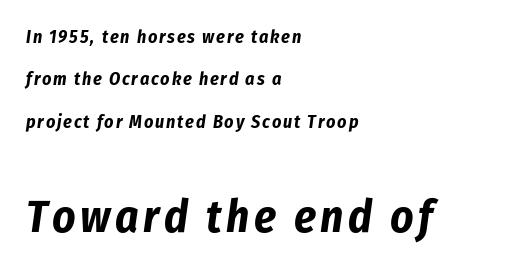
The strokes are fattened all the way to bold. Unmarked baselines from the first word to the last. Is there much room between lines? Yes — plenty of vertical air separates them. A typesetter would call this proportional, since set widths differ per character. Which margin do the lines hug? The left one — the right edge is uneven. Size contrast runs from small at the top to large at the bottom.
